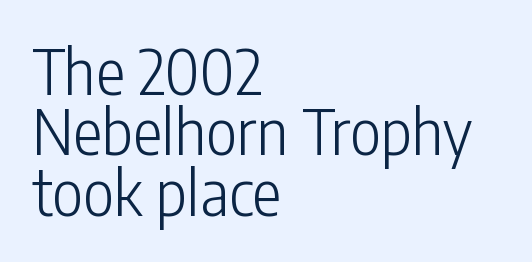
The letters advance in unequal steps, a hallmark of proportional type. The font family rendered here belongs to the sans-serif group. Nobody drew a line under any word here. These lines are set flush left with a ragged right edge. Compared with typical body copy, the letter spacing here is the same. One glance says dense: line gaps are narrower than usual.
